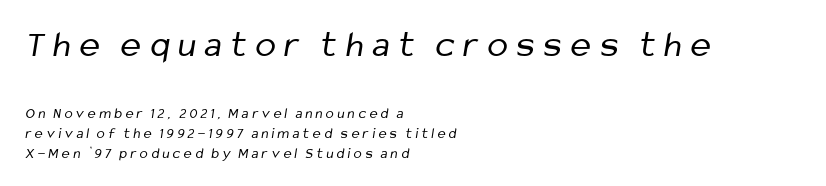
Bigger letters appear in the top chunk; the bottom chunk is reduced. Here the designer chose a conventional face with non-uniform glyph widths. The setting favours the left margin, as ordinary paragraphs usually do. You can tell from the bare stems that sans-serif type was used. Spacing between characters has been opened up far beyond the box default.
